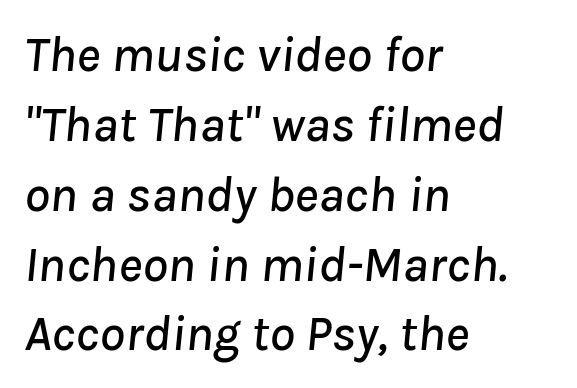
Descenders are the only things crossing below the line. In terms of posture, this sample is oblique. A typesetter would call this leading conventional body-copy spacing. You could not count columns in this text — the font is proportionally spaced. One-word summary of the alignment: left. Compared with typical body copy, the letter spacing here is the same.
